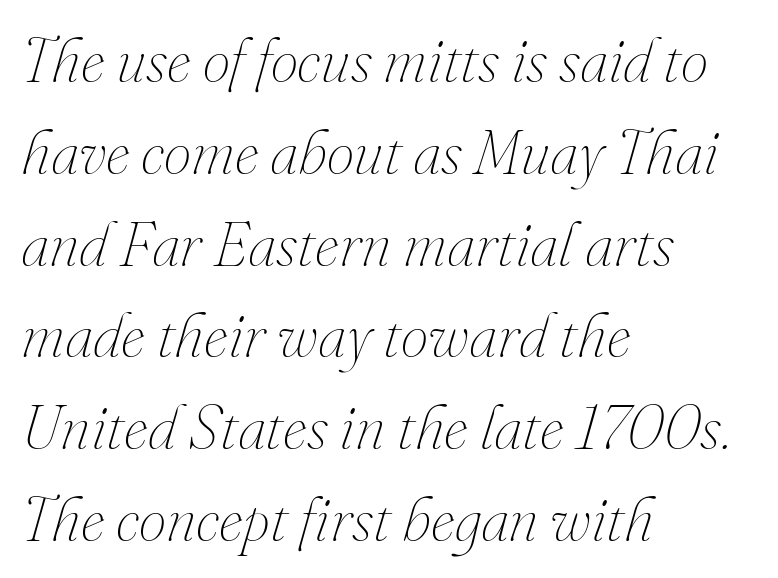
Q: Is the text bold? A: No.
Q: Is the text italic (slanted)? A: Yes, it leans right by about 16 degrees.
Q: Is the text underlined? A: No.
Q: How is the paragraph aligned? A: Left-aligned.
Q: Is the spacing between letters normal or unusually wide? A: Normal.
Q: Is the spacing between lines tight, normal or loose? A: Normal.
Q: Width (condensed, normal, or wide)? A: Normal.
Q: Stroke contrast? A: Medium.
Q: x-height? A: Small.
Q: Monospaced? A: No.
